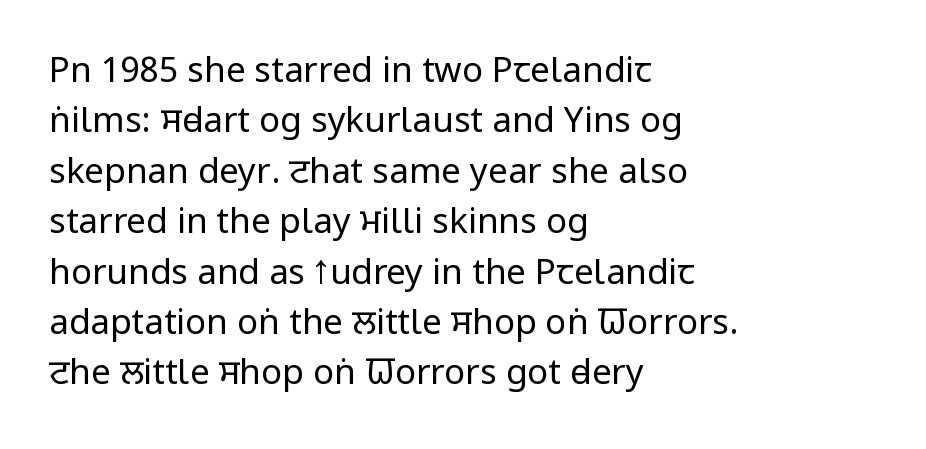
A typesetter would label this face a sans. The face looks like a standard text weight, possibly lighter. The rows are spaced the way most documents space them. Honestly, there is no underline to notice here at all. Here the designer chose a conventional face with non-uniform glyph widths.
